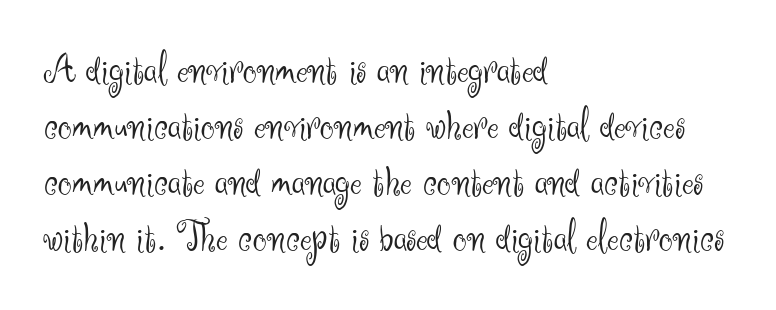
Q: Is the text bold? A: No.
Q: Is the text italic (slanted)? A: No, it is upright.
Q: Is the typeface a serif or a sans-serif typeface? A: Sans-serif.
Q: Is the text underlined? A: No.
Q: How is the paragraph aligned? A: Left-aligned.
Q: Is the spacing between letters normal or unusually wide? A: Normal.
Q: Is the spacing between lines tight, normal or loose? A: Normal.
Q: Width (condensed, normal, or wide)? A: Normal.
Q: Stroke contrast? A: Medium.
Q: x-height? A: Small.
Q: Monospaced? A: No.
